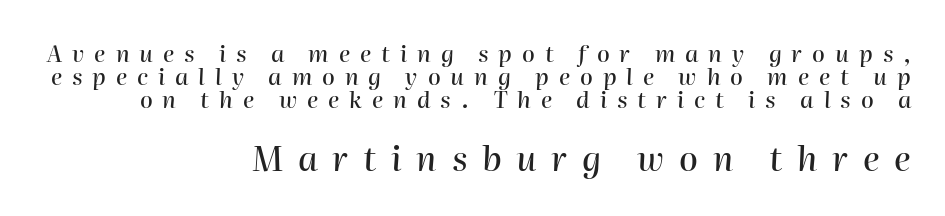
The image shows 34 px text type, italic (leaning right); set right-aligned, tight line spacing (0.99x), unusually wide letter spacing (+0.43 em), not underlined; the second (bottom) block is 1.48x larger; high stroke contrast and a medium x-height.
